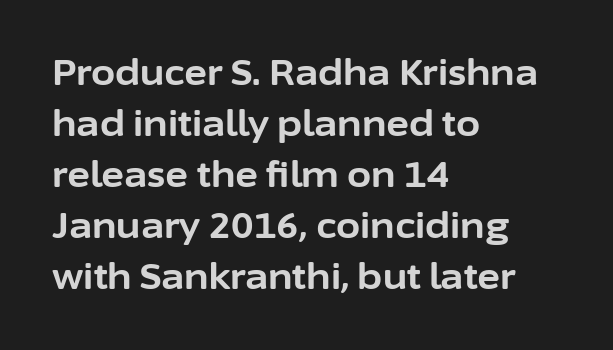
Q: Is the text bold? A: Yes.
Q: Is the text italic (slanted)? A: No, it is upright.
Q: Is the typeface a serif or a sans-serif typeface? A: Sans-serif.
Q: Is the text underlined? A: No.
Q: How is the paragraph aligned? A: Left-aligned.
Q: Is the spacing between letters normal or unusually wide? A: Normal.
Q: Is the spacing between lines tight, normal or loose? A: Normal.
Q: Width (condensed, normal, or wide)? A: Normal.
Q: Stroke contrast? A: Low.
Q: x-height? A: Medium.
Q: Monospaced? A: No.
